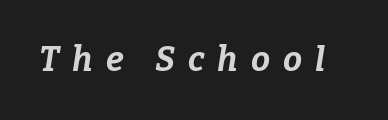
{"italic": "yes", "lean": "right", "slant_degrees": 9, "bold": "yes", "weight": "bold", "width": "normal", "stroke_contrast": "low", "x_height": "medium", "monospaced": "no", "underline": "no", "letter_spacing": "wide", "letter_spacing_em": 0.38, "glyph_px": 34}
